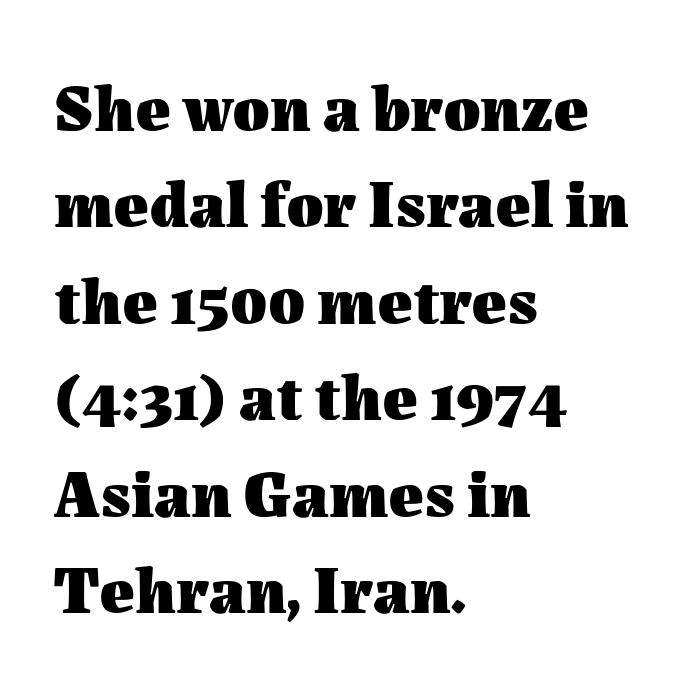
Q: Is the text bold? A: Yes.
Q: Is the text italic (slanted)? A: No, it is upright.
Q: Is the text underlined? A: No.
Q: How is the paragraph aligned? A: Left-aligned.
Q: Is the spacing between letters normal or unusually wide? A: Normal.
Q: Is the spacing between lines tight, normal or loose? A: Normal.
Q: Width (condensed, normal, or wide)? A: Normal.
Q: Stroke contrast? A: Medium.
Q: x-height? A: Medium.
Q: Monospaced? A: No.
